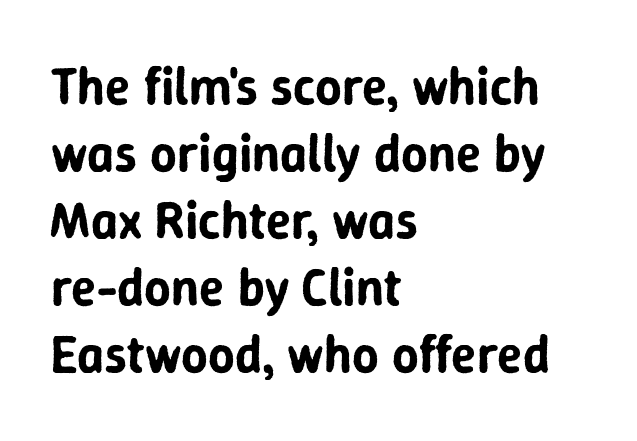
The zone under the glyphs is completely vacant. Is the letter spacing exaggerated? No — it looks like the ordinary default. Are there feet on the stems? There aren't — it's a sans. All the whitespace from short lines collects on the right. The space between consecutive lines is moderate. Upright lettering throughout.
